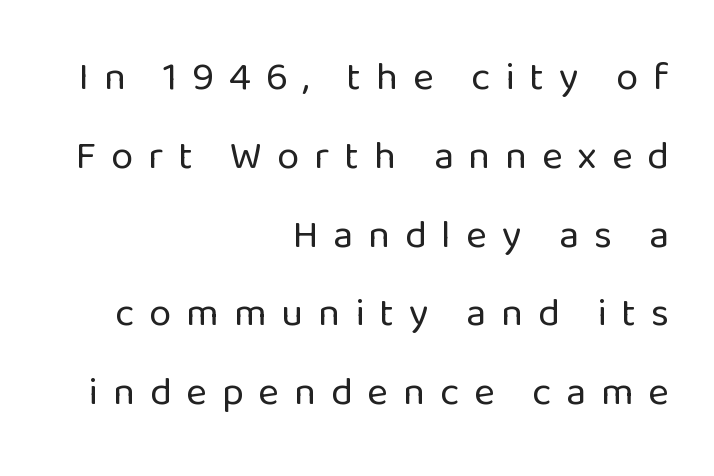
Q: Is the text bold? A: No.
Q: Is the text italic (slanted)? A: No, it is upright.
Q: Is the typeface a serif or a sans-serif typeface? A: Sans-serif.
Q: Is the text underlined? A: No.
Q: How is the paragraph aligned? A: Right-aligned.
Q: Is the spacing between letters normal or unusually wide? A: Unusually wide.
Q: Is the spacing between lines tight, normal or loose? A: Loose.
Q: Width (condensed, normal, or wide)? A: Normal.
Q: Stroke contrast? A: Low.
Q: x-height? A: Medium.
Q: Monospaced? A: No.
